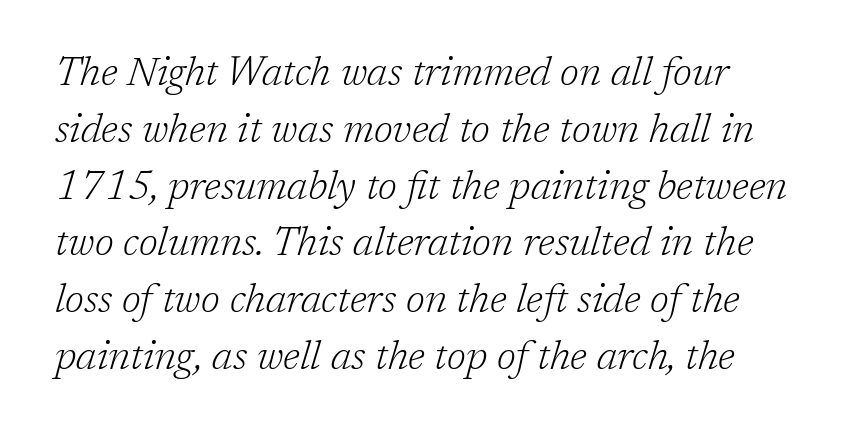
Q: Is the text bold? A: No.
Q: Is the text italic (slanted)? A: Yes, it leans right by about 17 degrees.
Q: Is the typeface a serif or a sans-serif typeface? A: Serif.
Q: Is the text underlined? A: No.
Q: Is the spacing between letters normal or unusually wide? A: Normal.
Q: Is the spacing between lines tight, normal or loose? A: Normal.
Q: Width (condensed, normal, or wide)? A: Normal.
Q: Stroke contrast? A: Low.
Q: x-height? A: Medium.
Q: Monospaced? A: No.
